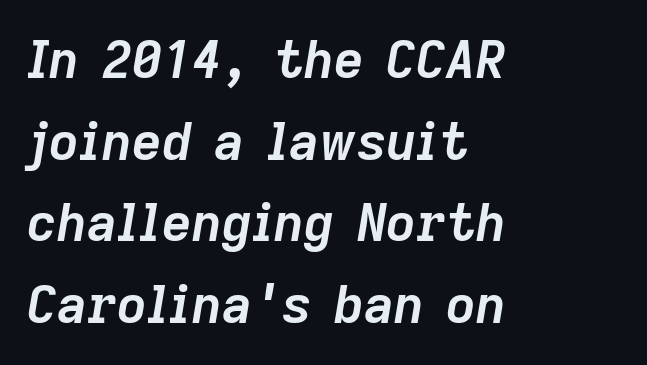
Do the characters align in a grid? No, the font is proportional. The string is rendered with underlining switched off. There's an unmistakable incline to the writing here. If you measured baseline to baseline, you'd find a middling distance. The setting favours the left margin, as ordinary paragraphs usually do.
